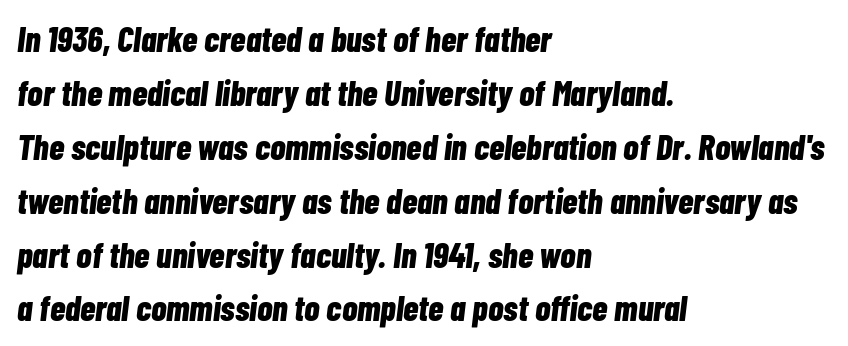
Q: Is the text bold? A: Yes.
Q: Is the text italic (slanted)? A: Yes, it leans right by about 7 degrees.
Q: Is the text underlined? A: No.
Q: How is the paragraph aligned? A: Left-aligned.
Q: Is the spacing between letters normal or unusually wide? A: Normal.
Q: Is the spacing between lines tight, normal or loose? A: Normal.
Q: Width (condensed, normal, or wide)? A: Condensed.
Q: Stroke contrast? A: Low.
Q: x-height? A: Medium.
Q: Monospaced? A: No.
